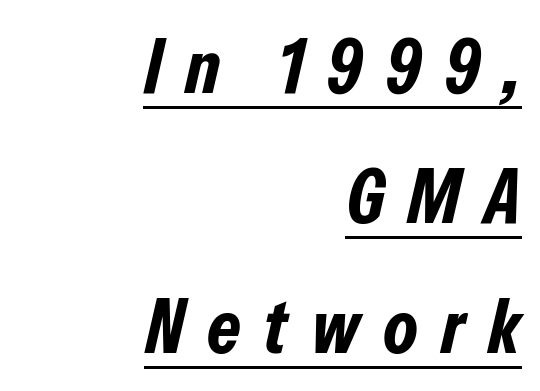
The image shows 76 px bold, condensed type, italic (leaning right); set right-aligned, line spacing 1.71x, unusually wide letter spacing (+0.3 em), underlined; low stroke contrast and a medium x-height.
